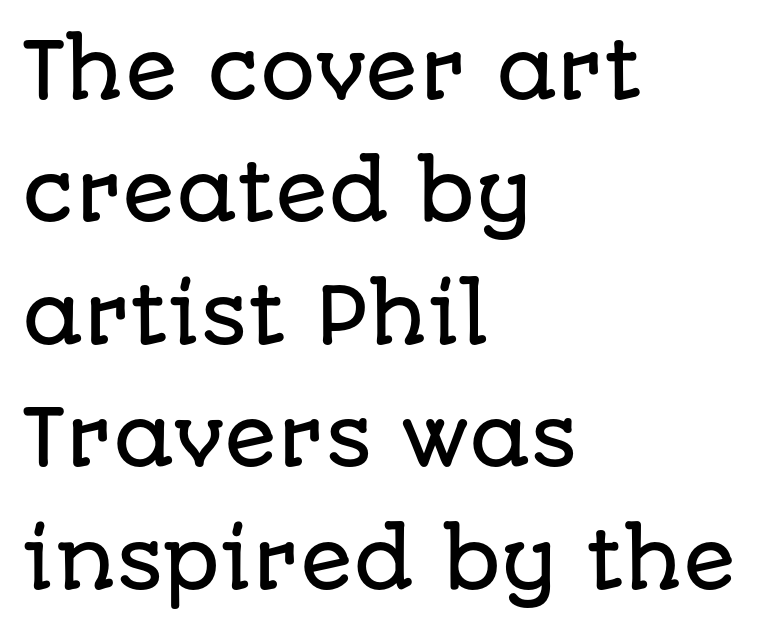
The image shows 78 px sans-serif type, upright; set left-aligned, normal line spacing (1.57x), normal letter spacing, not underlined; low stroke contrast and a large x-height.
